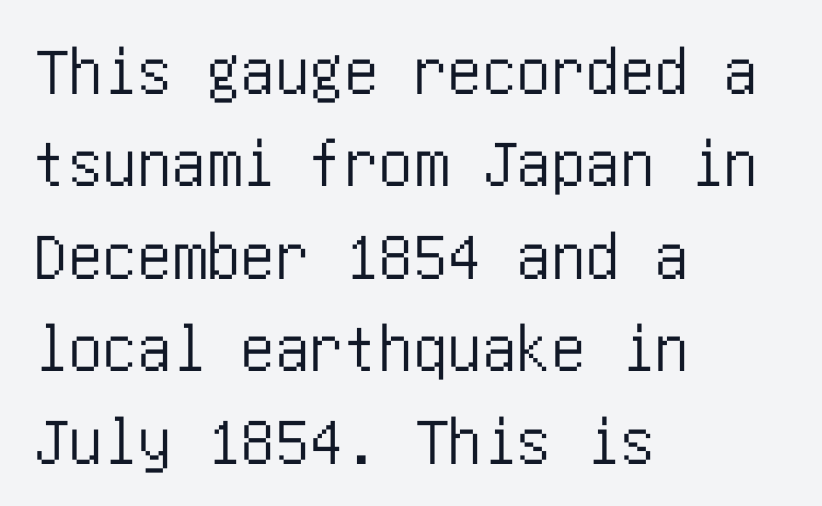
The image shows 69 px condensed sans-serif type, upright; set left-aligned, normal line spacing (1.34x), normal letter spacing, not underlined; low stroke contrast and a large x-height.
